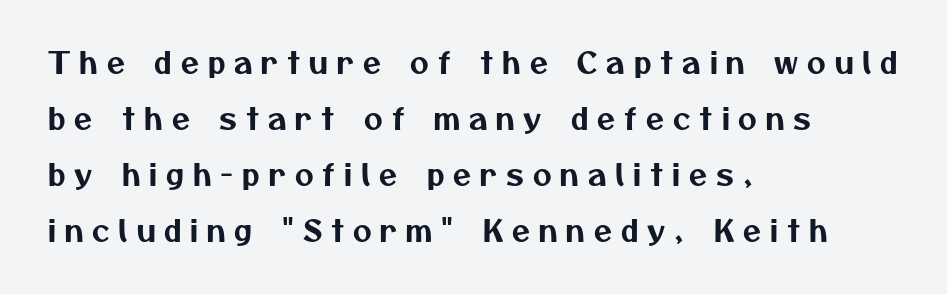
{"serif": "no", "width": "normal", "stroke_contrast": "medium", "x_height": "medium", "monospaced": "no", "underline": "no", "align": "left", "line_spacing": "loose", "line_spacing_ratio": 1.93, "letter_spacing": "wide", "letter_spacing_em": 0.31, "glyph_px": 29}
